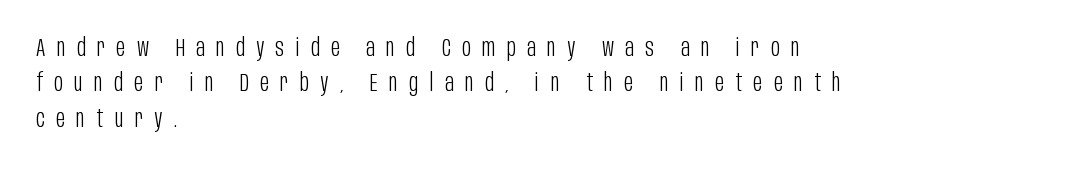
Q: Is the text bold? A: No.
Q: Is the text italic (slanted)? A: No, it is upright.
Q: Is the text underlined? A: No.
Q: How is the paragraph aligned? A: Left-aligned.
Q: Is the spacing between letters normal or unusually wide? A: Unusually wide.
Q: Is the spacing between lines tight, normal or loose? A: Normal.
